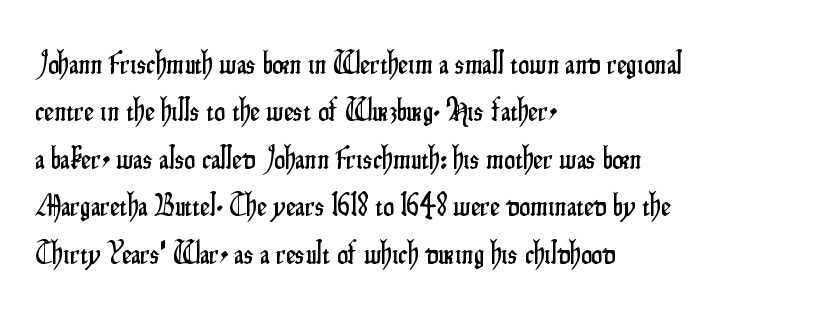
Spacing verdict: proportional, widths tailored to each character. Each letter's strokes conclude bluntly, with no projecting serifs. Posture: upright roman. Quick note: interline space is typical.
